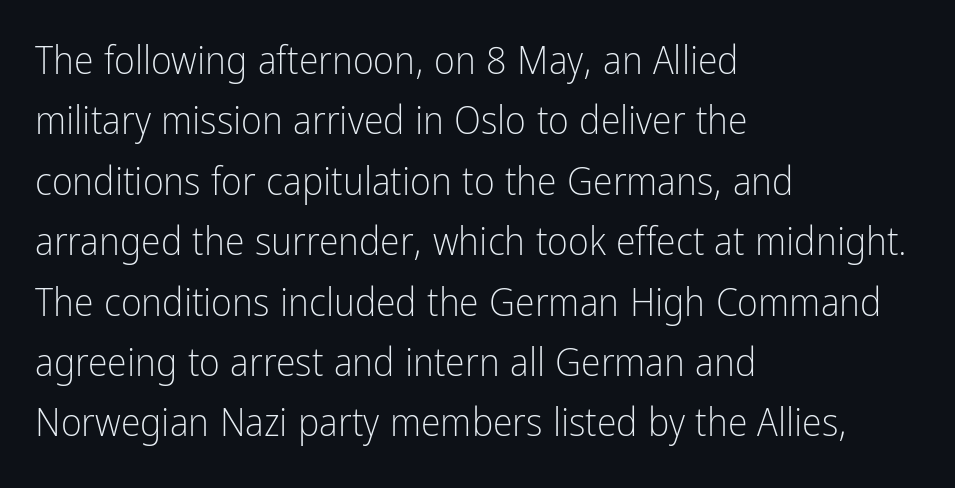
A typesetter would label this face a sans. Stems here are at most as thick as an everyday book face. Posture: vertical. A clean baseline with only descenders dipping below it. Normally led — the rows are evenly, conventionally spaced. Tracking here is standard; glyphs follow each other at the usual distance.
